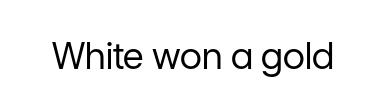
Is this a fixed-width face? No — the glyphs have proportional, varying widths. Vertical strokes here are truly vertical. Glance below the letters and you will spot only blank space. The face used here is a sans, in the tradition of grotesques and geometrics. The face looks like a standard text weight, possibly lighter. Short note: letters normally spaced.
